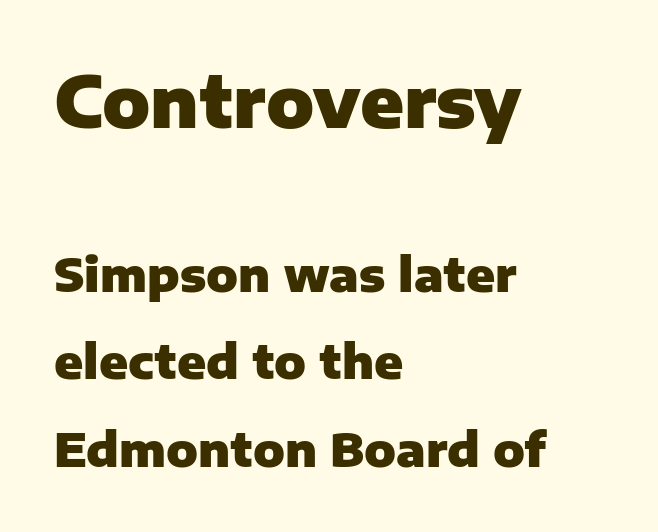
Q: Is the text bold? A: Yes.
Q: Is the text italic (slanted)? A: No, it is upright.
Q: Is the typeface a serif or a sans-serif typeface? A: Sans-serif.
Q: Is the text underlined? A: No.
Q: How is the paragraph aligned? A: Left-aligned.
Q: Is the spacing between letters normal or unusually wide? A: Normal.
Q: Which block of text is set in a larger size, the first (top) or the second (bottom)? A: The first (top) one.
Q: Width (condensed, normal, or wide)? A: Normal.
Q: Stroke contrast? A: Low.
Q: x-height? A: Medium.
Q: Monospaced? A: No.
